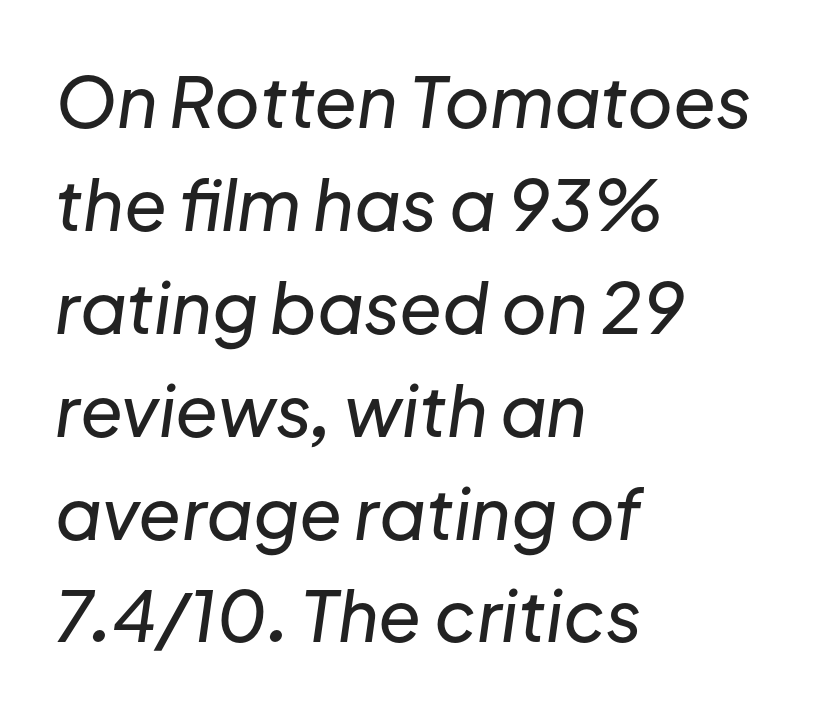
Q: Is the text italic (slanted)? A: Yes, it leans right by about 8 degrees.
Q: Is the text underlined? A: No.
Q: How is the paragraph aligned? A: Left-aligned.
Q: Is the spacing between letters normal or unusually wide? A: Normal.
Q: Is the spacing between lines tight, normal or loose? A: Normal.
Q: Width (condensed, normal, or wide)? A: Normal.
Q: Stroke contrast? A: Low.
Q: x-height? A: Medium.
Q: Monospaced? A: No.
